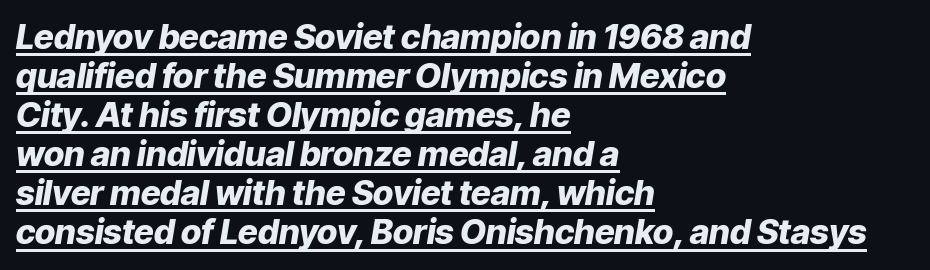
{"italic": "yes", "lean": "right", "slant_degrees": 9, "bold": "yes", "weight": "heavy", "width": "normal", "stroke_contrast": "low", "x_height": "medium", "monospaced": "no", "underline": "yes", "align": "left", "line_spacing": "tight", "line_spacing_ratio": 1.15, "letter_spacing": "normal", "letter_spacing_em": 0.0, "glyph_px": 34}
